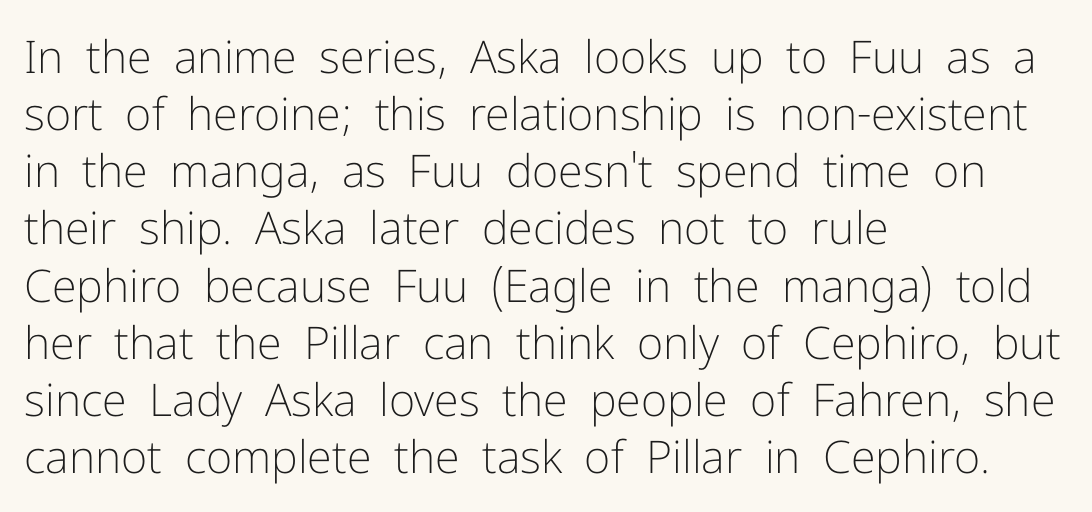
{"serif": "no", "italic": "no", "bold": "no", "weight": "light", "width": "normal", "stroke_contrast": "low", "x_height": "medium", "monospaced": "no", "underline": "no", "align": "left", "line_spacing": "normal", "line_spacing_ratio": 1.27, "letter_spacing": "normal", "letter_spacing_em": 0.0, "glyph_px": 45}
